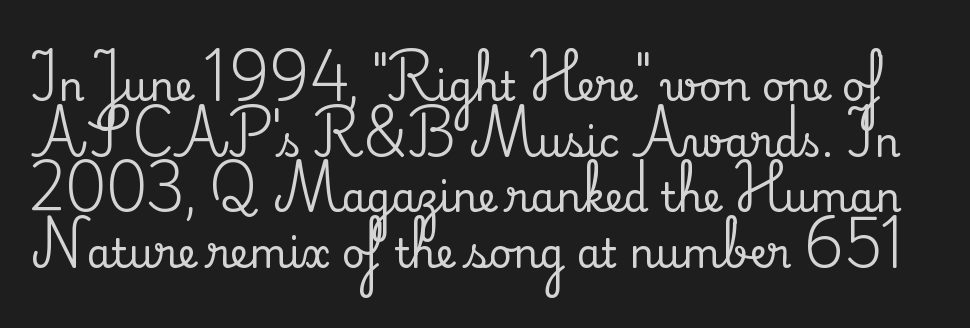
The image shows 40 px serif type, upright; set normal line spacing (1.39x), normal letter spacing, not underlined; medium stroke contrast and a small x-height.
